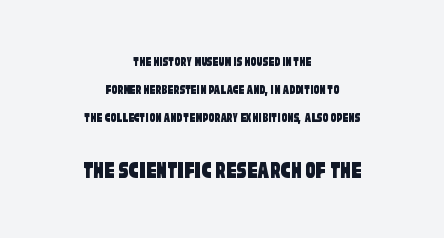
{"underline": "no", "align": "center", "line_spacing": "loose", "line_spacing_ratio": 2.01, "letter_spacing": "normal", "letter_spacing_em": 0.0, "larger_block": "second", "size_ratio": 1.79, "glyph_px": 25}
